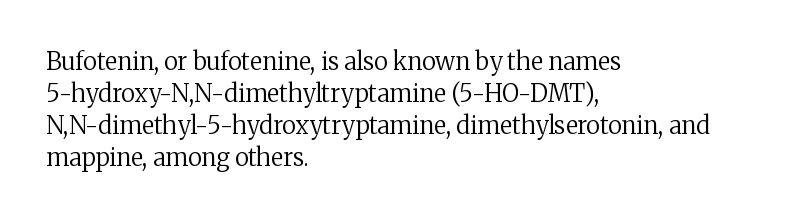
Q: Is the text bold? A: No.
Q: Is the text italic (slanted)? A: No, it is upright.
Q: Is the text underlined? A: No.
Q: How is the paragraph aligned? A: Left-aligned.
Q: Is the spacing between letters normal or unusually wide? A: Normal.
Q: Is the spacing between lines tight, normal or loose? A: Normal.
